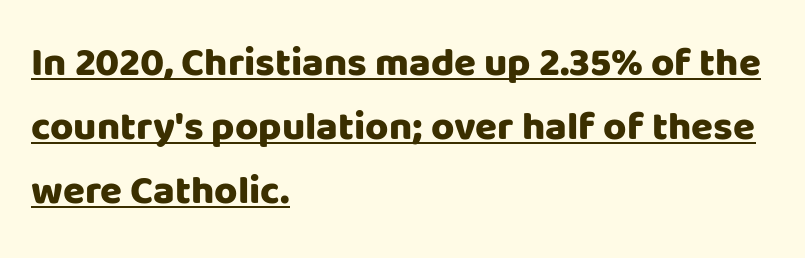
{"serif": "no", "italic": "no", "bold": "yes", "weight": "heavy", "width": "normal", "stroke_contrast": "low", "x_height": "large", "monospaced": "no", "underline": "yes", "align": "left", "line_spacing": "normal", "line_spacing_ratio": 1.6, "letter_spacing": "normal", "letter_spacing_em": 0.0, "glyph_px": 40}
